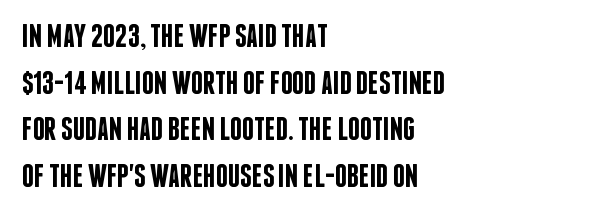
The image shows 33 px semibold, condensed sans-serif type, upright; set left-aligned, normal line spacing (1.41x), normal letter spacing, not underlined; low stroke contrast and a large x-height.
